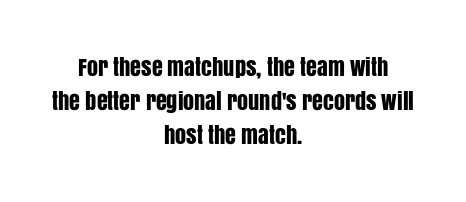
Q: Is the text italic (slanted)? A: No, it is upright.
Q: Is the text underlined? A: No.
Q: How is the paragraph aligned? A: Centered.
Q: Is the spacing between letters normal or unusually wide? A: Normal.
Q: Is the spacing between lines tight, normal or loose? A: Normal.
